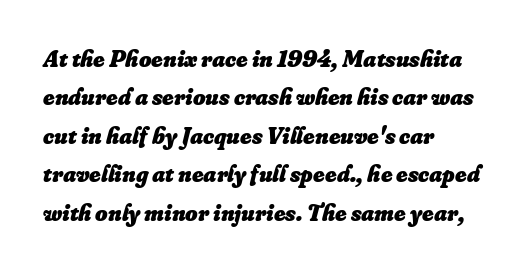
The passage shown leans; its letterforms are oblique. No extra tracking has been applied to these lines. The glyphs are unaccompanied by any horizontal stroke below them. Students, this is bold: see how much ink each stroke carries. Leading matches the norm, producing a regular column.
